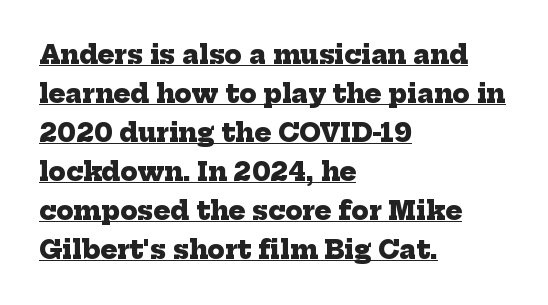
Q: Is the text bold? A: Yes.
Q: Is the text underlined? A: Yes.
Q: How is the paragraph aligned? A: Left-aligned.
Q: Is the spacing between letters normal or unusually wide? A: Normal.
Q: Is the spacing between lines tight, normal or loose? A: Normal.
